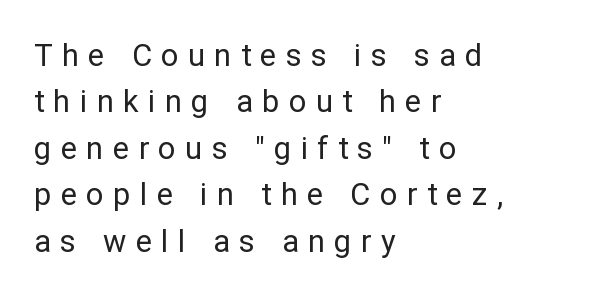
This rendering employs a face without finishing strokes, i.e., a sans-serif. Descenders are the only things crossing below the line. Line spacing here is normal. One-word summary of the alignment: left.
